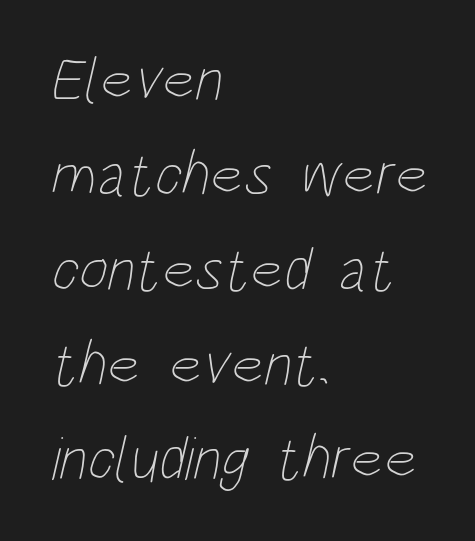
The image shows 62 px thin, condensed type; set left-aligned, normal line spacing (1.53x), normal letter spacing, not underlined; low stroke contrast and a large x-height.
